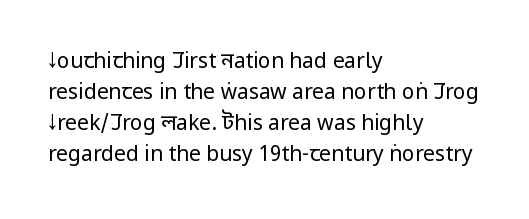
No chunkiness to these letters — they're not bold. The area under the type is left untouched. This rendering uses left alignment, leaving the right contour irregular. The font's upright variant was chosen for this text. Compared with typical body copy, the letter spacing here is the same.
